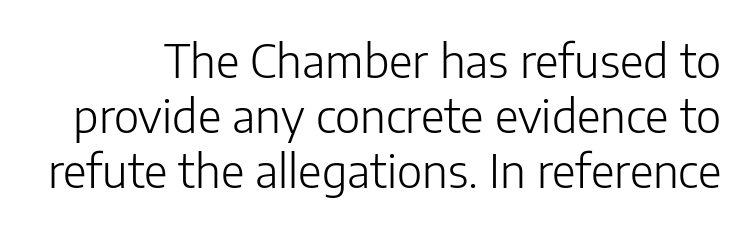
The image shows 46 px light sans-serif type, upright; set line spacing 1.2x, normal letter spacing, not underlined; low stroke contrast and a medium x-height.
